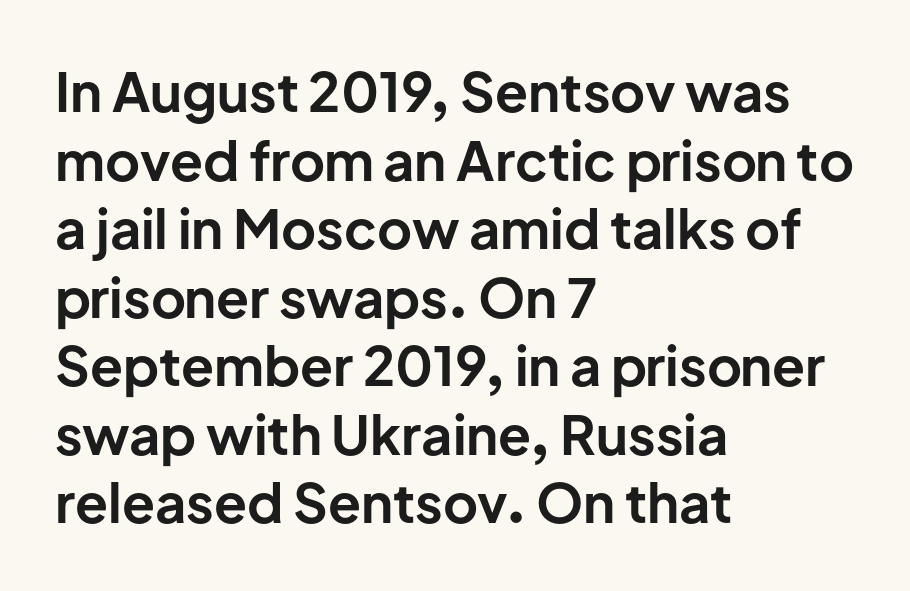
The face used here is a sans, in the tradition of grotesques and geometrics. Which margin do the lines hug? The left one — the right edge is uneven. Lines of text with bare space underneath. Compared with typical paragraphs, the rows here are spaced about the same.
